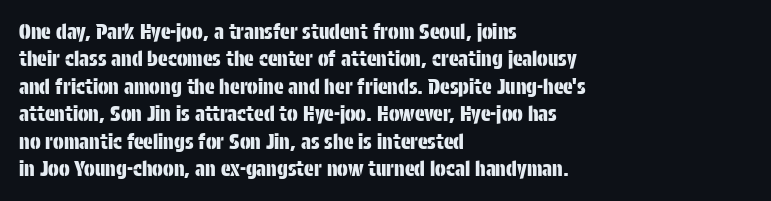
The image shows 20 px text type, upright; set left-aligned, normal line spacing (1.37x), normal letter spacing, not underlined.
